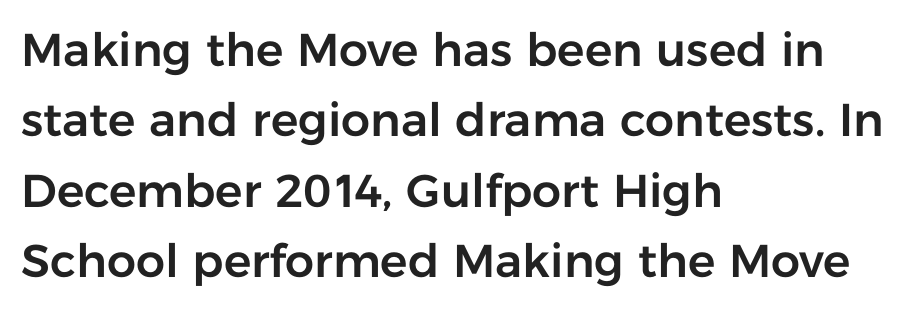
The image shows 46 px sans-serif type, upright; set left-aligned, normal line spacing (1.53x), normal letter spacing, not underlined; low stroke contrast and a medium x-height.
